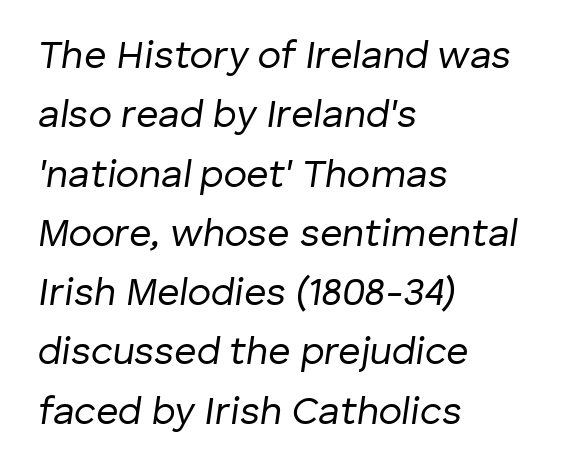
Standard letterfit; no display-style spreading of the glyphs. Evenly set lines give the paragraph a standard silhouette. The rendering uses natural spacing where letterforms have individual widths. These lines are set flush left with a ragged right edge. Italic: yes, the glyphs are oblique. This rendering features lettering with no underline.
